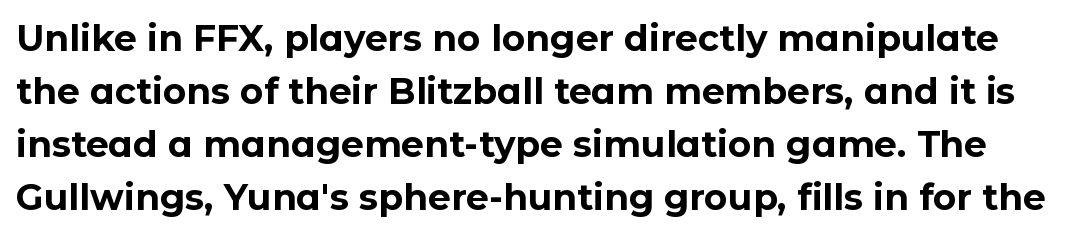
The image shows 36 px bold sans-serif type, upright; set normal line spacing (1.47x), normal letter spacing, not underlined; low stroke contrast and a medium x-height.
